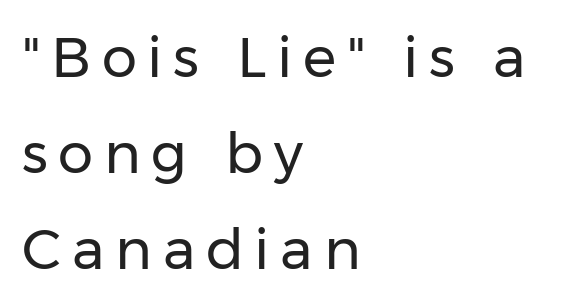
Q: Is the text bold? A: No.
Q: Is the text italic (slanted)? A: No, it is upright.
Q: Is the typeface a serif or a sans-serif typeface? A: Sans-serif.
Q: Is the text underlined? A: No.
Q: How is the paragraph aligned? A: Left-aligned.
Q: Width (condensed, normal, or wide)? A: Normal.
Q: Stroke contrast? A: Low.
Q: x-height? A: Medium.
Q: Monospaced? A: No.
